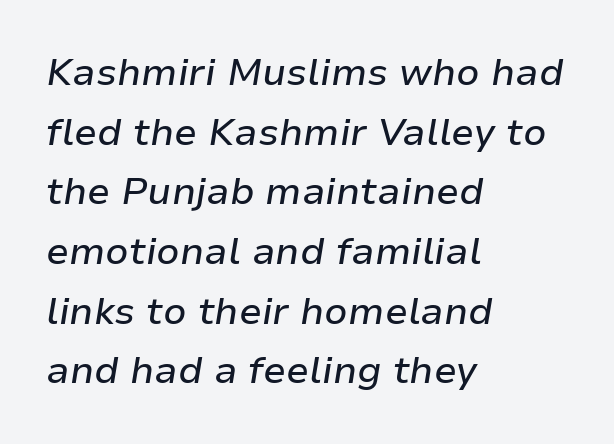
The strip under each line holds only bare page. Vertical spacing — default. Italic? Definitely — the glyphs are oblique. The rendering uses natural spacing where letterforms have individual widths. Default kerning and tracking; the words read as compact shapes.
